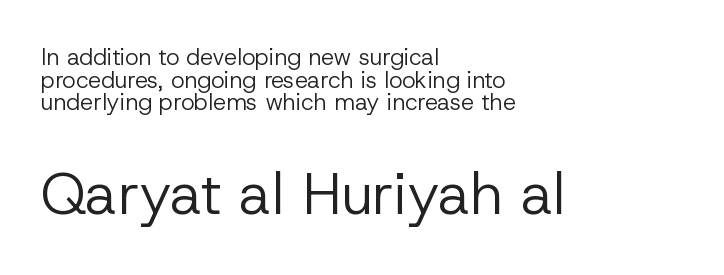
Think standard paragraph weight, or any step lighter than that. The specimen reads as upright at a glance. The type family on display is of the sans-serif kind. Very little white space separates one row of letters from the next.
